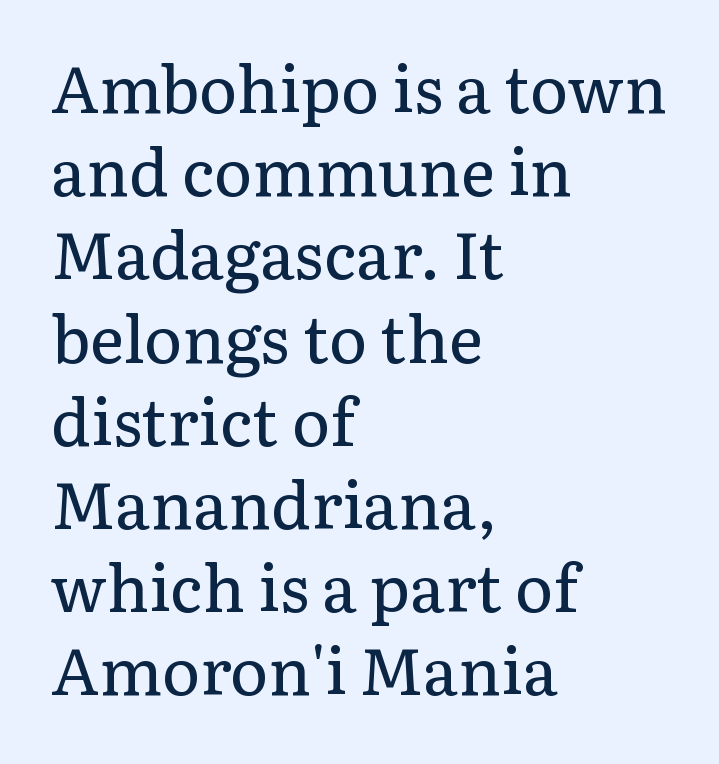
Q: Is the text bold? A: No.
Q: Is the text italic (slanted)? A: No, it is upright.
Q: Is the typeface a serif or a sans-serif typeface? A: Serif.
Q: Is the text underlined? A: No.
Q: How is the paragraph aligned? A: Left-aligned.
Q: Is the spacing between letters normal or unusually wide? A: Normal.
Q: Is the spacing between lines tight, normal or loose? A: Normal.
Q: Width (condensed, normal, or wide)? A: Normal.
Q: Stroke contrast? A: Low.
Q: x-height? A: Medium.
Q: Monospaced? A: No.
